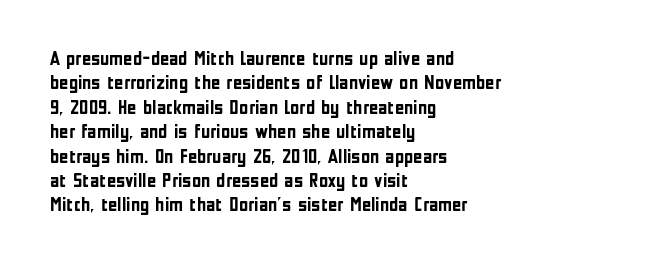
{"italic": "no", "bold": "yes", "underline": "no", "align": "left", "line_spacing_ratio": 1.22, "letter_spacing": "normal", "letter_spacing_em": 0.0, "glyph_px": 20}
